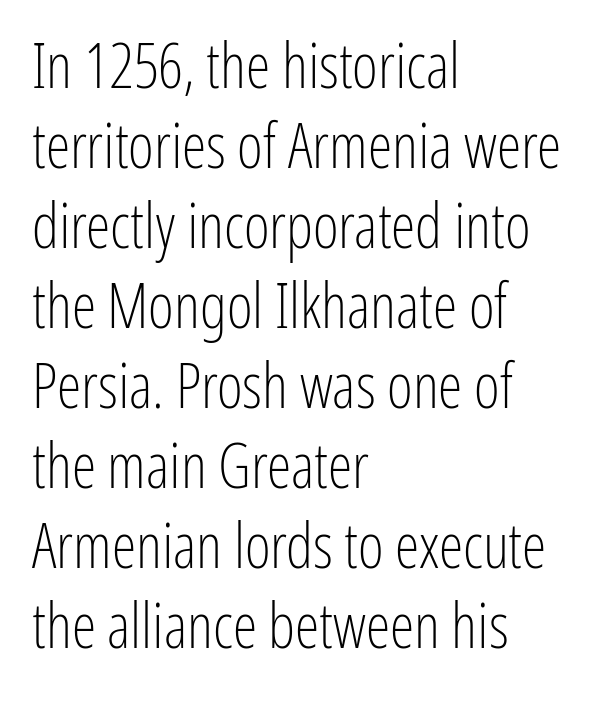
{"serif": "no", "italic": "no", "bold": "no", "weight": "light", "width": "condensed", "stroke_contrast": "low", "x_height": "medium", "monospaced": "no", "underline": "no", "align": "left", "line_spacing": "normal", "line_spacing_ratio": 1.29, "letter_spacing": "normal", "letter_spacing_em": 0.0, "glyph_px": 62}
